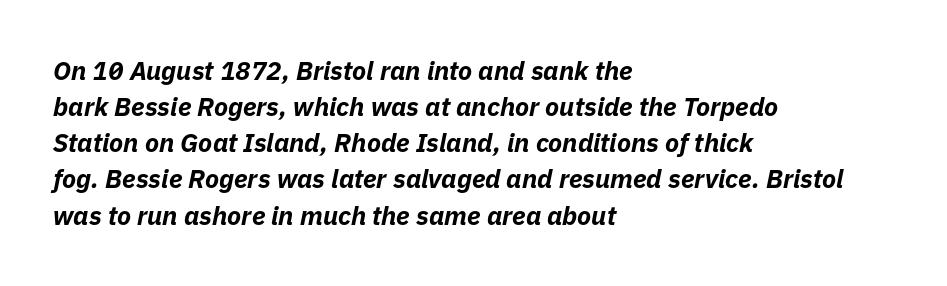
The tracking reads as untouched default to a designer's eye. Is the type bold? Yes — the strokes are clearly thick and heavy. The space beneath each line is pristine and unruled. Notice how the stems are inclined rather than vertical — that's the hallmark of italics.
